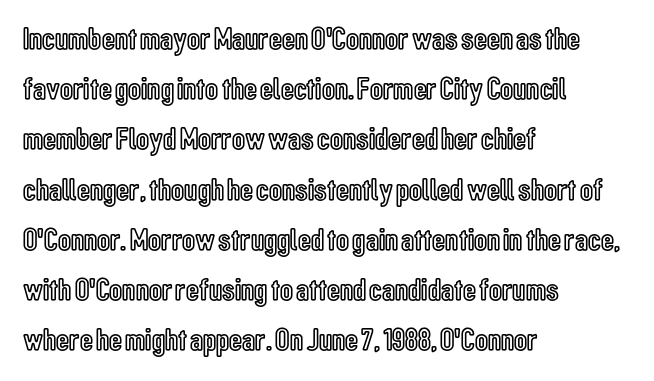
The image shows 32 px condensed type, upright; set left-aligned, normal line spacing (1.57x), normal letter spacing, not underlined; a medium x-height.
